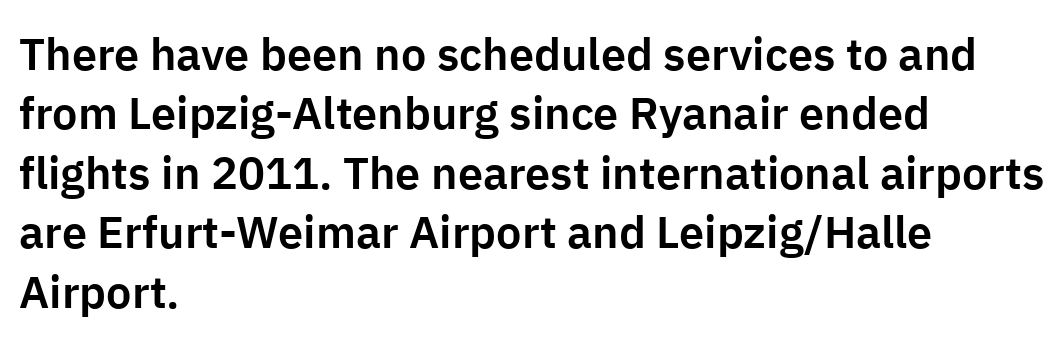
The font family rendered here belongs to the sans-serif group. The rows are spaced the way most documents space them. This sample has the flowing, uneven cadence of proportional lettering. Posture: straight, roman, zero tilt.
